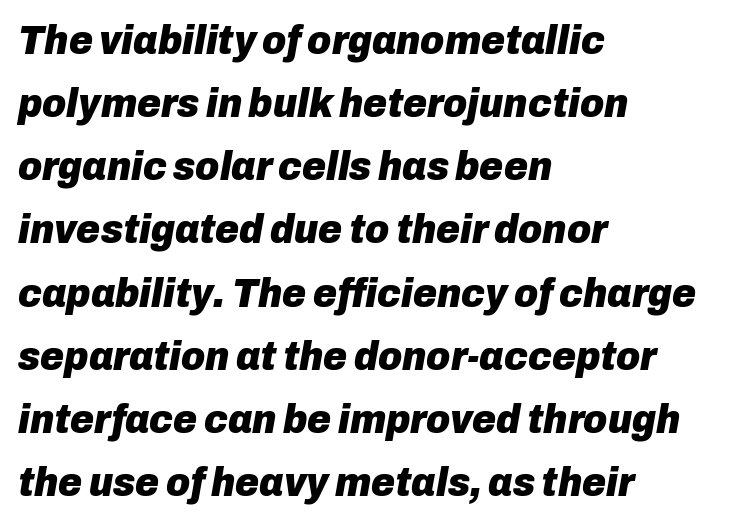
The image shows 41 px heavy type, italic (leaning right); set left-aligned, normal line spacing (1.54x), normal letter spacing, not underlined; low stroke contrast and a medium x-height.
